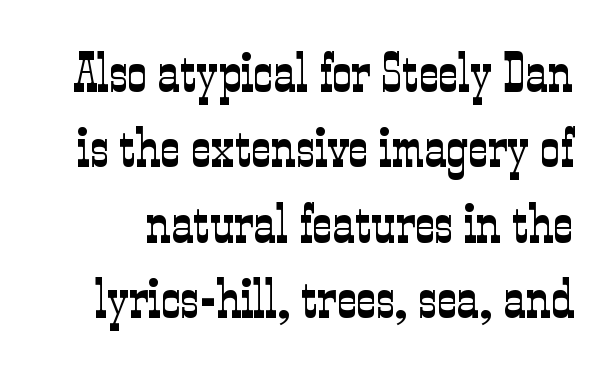
{"serif": "yes", "italic": "no", "bold": "no", "weight": "light", "width": "condensed", "stroke_contrast": "low", "x_height": "medium", "monospaced": "no", "underline": "no", "line_spacing": "normal", "line_spacing_ratio": 1.37, "letter_spacing": "normal", "letter_spacing_em": 0.0, "glyph_px": 55}
